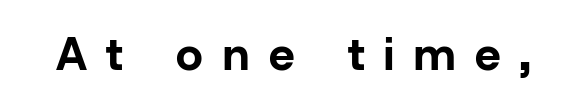
Q: Is the text bold? A: Yes.
Q: Is the text italic (slanted)? A: No, it is upright.
Q: Is the typeface a serif or a sans-serif typeface? A: Sans-serif.
Q: Is the text underlined? A: No.
Q: Is the spacing between letters normal or unusually wide? A: Unusually wide.
Q: Width (condensed, normal, or wide)? A: Normal.
Q: Stroke contrast? A: Low.
Q: x-height? A: Medium.
Q: Monospaced? A: No.
